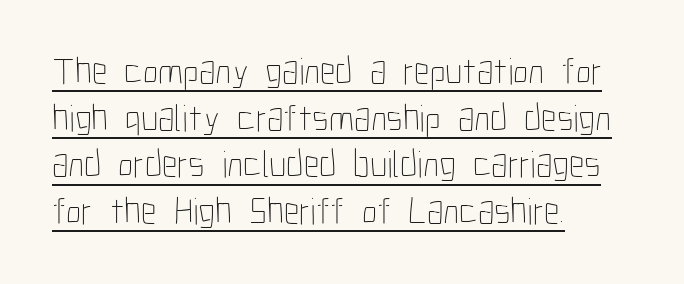
The image shows 38 px thin, condensed type, upright; set left-aligned, line spacing 1.23x, normal letter spacing, underlined; low stroke contrast and a medium x-height.
